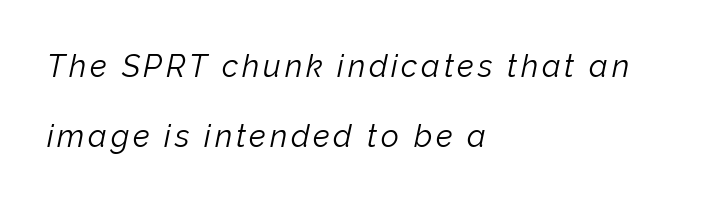
Q: Is the text bold? A: No.
Q: Is the text italic (slanted)? A: Yes, it leans right by about 12 degrees.
Q: Is the text underlined? A: No.
Q: How is the paragraph aligned? A: Left-aligned.
Q: Is the spacing between lines tight, normal or loose? A: Loose.
Q: Width (condensed, normal, or wide)? A: Normal.
Q: Stroke contrast? A: Low.
Q: x-height? A: Medium.
Q: Monospaced? A: No.
